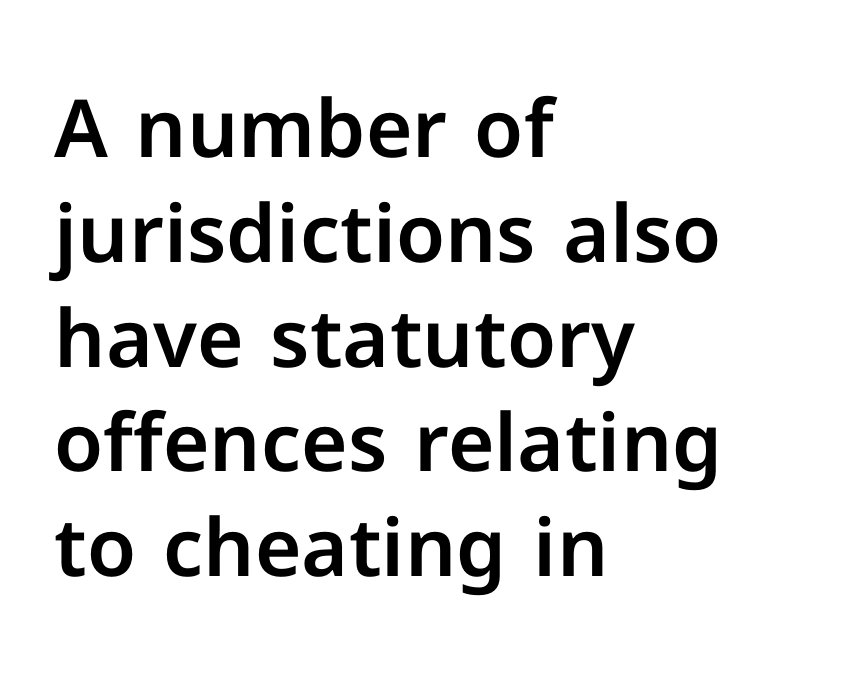
{"serif": "no", "italic": "no", "width": "normal", "stroke_contrast": "low", "x_height": "medium", "monospaced": "no", "underline": "no", "align": "left", "line_spacing": "normal", "line_spacing_ratio": 1.31, "letter_spacing": "normal", "letter_spacing_em": 0.0, "glyph_px": 80}
